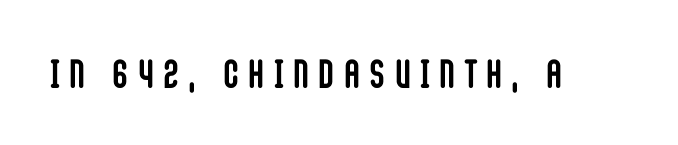
{"serif": "no", "italic": "no", "bold": "yes", "weight": "semibold", "width": "condensed", "stroke_contrast": "low", "x_height": "large", "monospaced": "no", "underline": "no", "letter_spacing": "wide", "letter_spacing_em": 0.27, "glyph_px": 40}
